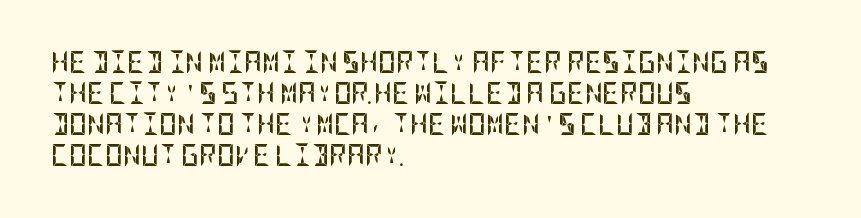
Q: Is the text bold? A: Yes.
Q: Is the text italic (slanted)? A: No, it is upright.
Q: Is the text underlined? A: No.
Q: How is the paragraph aligned? A: Left-aligned.
Q: Is the spacing between letters normal or unusually wide? A: Normal.
Q: Is the spacing between lines tight, normal or loose? A: Normal.
